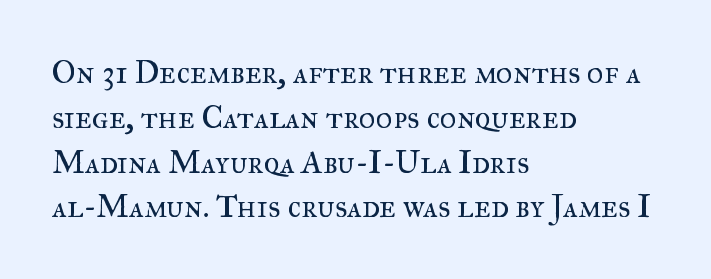
The gap between lines stays unmarked. Compared with a centered layout, this one pins lines to the left instead. No chunkiness to these letters — they're not bold. Does the type have serifs? Yes, each stem ends in a small foot.
